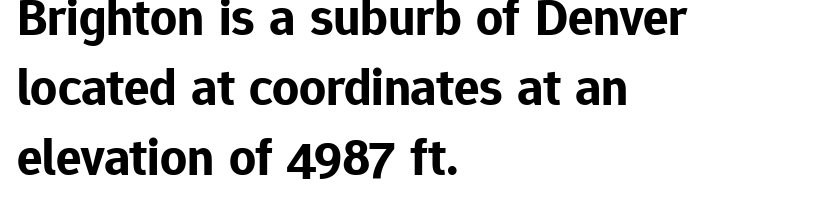
The image shows 53 px bold sans-serif type, upright; set left-aligned, normal line spacing (1.32x), normal letter spacing, not underlined; low stroke contrast and a medium x-height.
